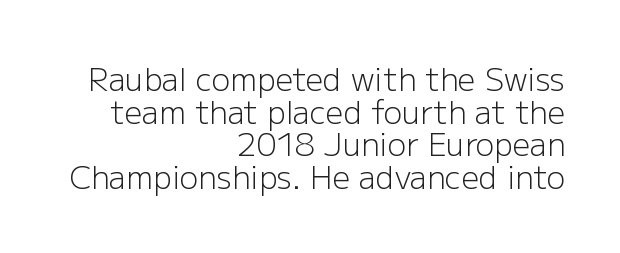
{"serif": "no", "italic": "no", "bold": "no", "weight": "light", "width": "normal", "stroke_contrast": "low", "x_height": "medium", "monospaced": "no", "underline": "no", "align": "right", "line_spacing": "tight", "line_spacing_ratio": 1.05, "letter_spacing": "normal", "letter_spacing_em": 0.0, "glyph_px": 31}
